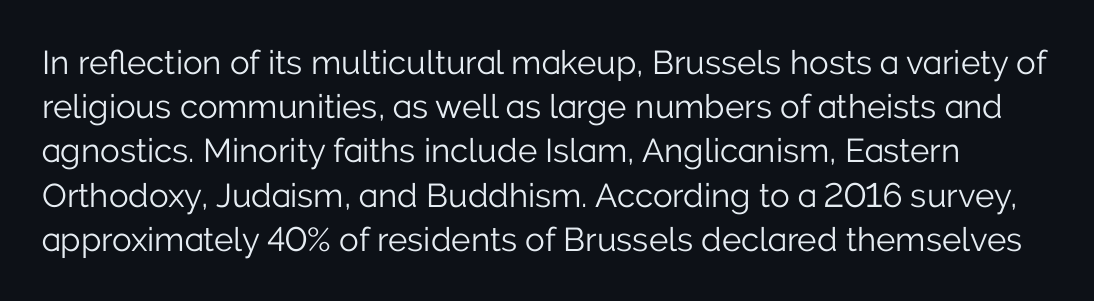
The passage shown is not bold in any degree. Do the letters lean? They stand straight. Standard letterfit; no display-style spreading of the glyphs. The face used here is a sans, in the tradition of grotesques and geometrics. These lines are rendered in a variable-pitch font. Whoever set this chose a conventional vertical rhythm.
